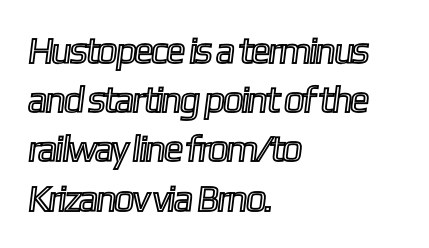
Q: Is the text underlined? A: No.
Q: How is the paragraph aligned? A: Left-aligned.
Q: Is the spacing between letters normal or unusually wide? A: Normal.
Q: Is the spacing between lines tight, normal or loose? A: Normal.
Q: Width (condensed, normal, or wide)? A: Condensed.
Q: x-height? A: Medium.
Q: Monospaced? A: No.
